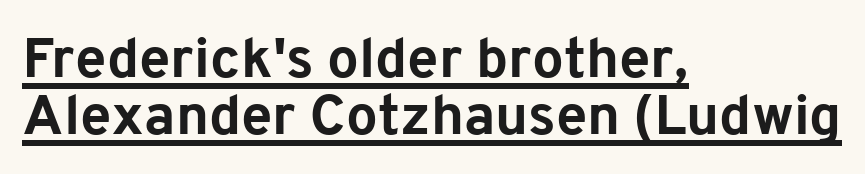
Q: Is the text bold? A: Yes.
Q: Is the text italic (slanted)? A: No, it is upright.
Q: Is the typeface a serif or a sans-serif typeface? A: Sans-serif.
Q: Is the text underlined? A: Yes.
Q: How is the paragraph aligned? A: Left-aligned.
Q: Is the spacing between letters normal or unusually wide? A: Normal.
Q: Is the spacing between lines tight, normal or loose? A: Tight.
Q: Width (condensed, normal, or wide)? A: Normal.
Q: Stroke contrast? A: Low.
Q: x-height? A: Medium.
Q: Monospaced? A: No.
